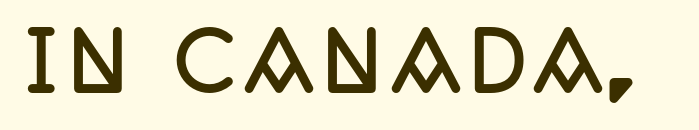
Q: Is the text bold? A: Yes.
Q: Is the text italic (slanted)? A: No, it is upright.
Q: Is the typeface a serif or a sans-serif typeface? A: Serif.
Q: Is the text underlined? A: No.
Q: Width (condensed, normal, or wide)? A: Condensed.
Q: Stroke contrast? A: Low.
Q: x-height? A: Large.
Q: Monospaced? A: No.
